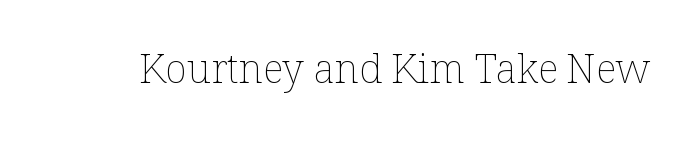
The letters advance in unequal steps, a hallmark of proportional type. You could call the tracking neutral — neither tight nor loose. The specimen omits any rule beneath the text block's lines. Designer's note — italics off, roman on.
